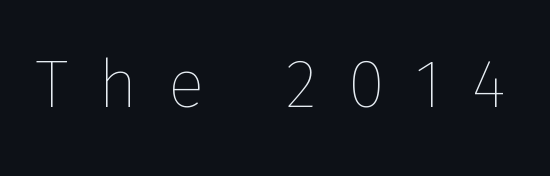
Weight: regular or lighter. The line texture is sparse and dotted thanks to wide tracking. Character widths vary here, with narrow letters taking less room than wide ones. Unmarked baselines from the first word to the last.
